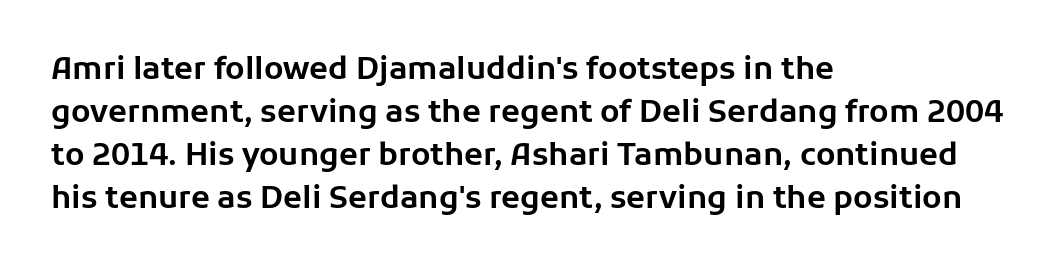
Q: Is the text italic (slanted)? A: No, it is upright.
Q: Is the typeface a serif or a sans-serif typeface? A: Sans-serif.
Q: Is the text underlined? A: No.
Q: How is the paragraph aligned? A: Left-aligned.
Q: Is the spacing between letters normal or unusually wide? A: Normal.
Q: Is the spacing between lines tight, normal or loose? A: Normal.
Q: Width (condensed, normal, or wide)? A: Normal.
Q: Stroke contrast? A: Low.
Q: x-height? A: Medium.
Q: Monospaced? A: No.
